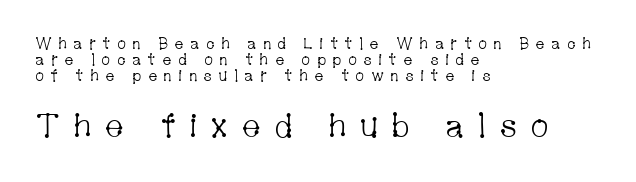
A typesetter would call this proportional, since set widths differ per character. Leading: reduced. Each letter's strokes conclude with small projecting serifs. Small over large — that's the arrangement of the two blocks here. A clean baseline with only descenders dipping below it.
